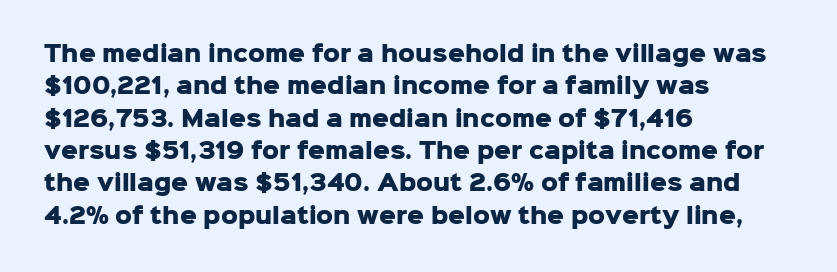
The image shows 21 px bold type, upright; set left-aligned, normal line spacing (1.54x), normal letter spacing, not underlined.
